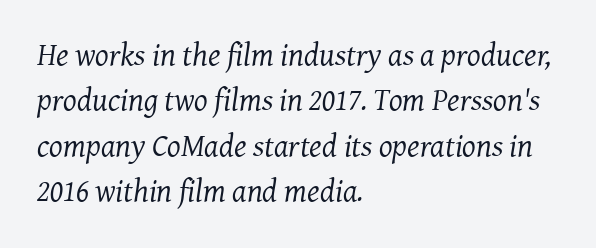
Q: Is the text bold? A: No.
Q: Is the text italic (slanted)? A: Yes, it leans right by about 7 degrees.
Q: Is the typeface a serif or a sans-serif typeface? A: Serif.
Q: Is the text underlined? A: No.
Q: How is the paragraph aligned? A: Left-aligned.
Q: Is the spacing between letters normal or unusually wide? A: Normal.
Q: Is the spacing between lines tight, normal or loose? A: Normal.
Q: Width (condensed, normal, or wide)? A: Normal.
Q: Stroke contrast? A: Medium.
Q: x-height? A: Medium.
Q: Monospaced? A: No.
